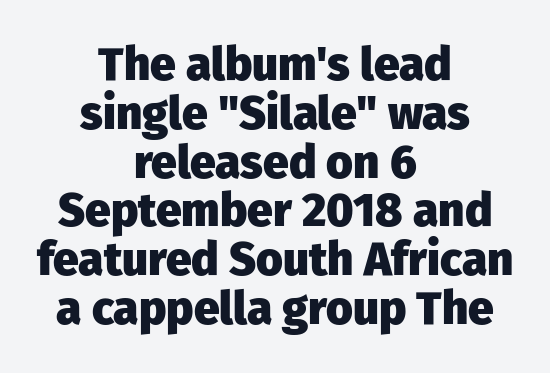
The image shows 46 px heavy sans-serif type, upright; set centered, tight line spacing (1.06x), normal letter spacing, not underlined; low stroke contrast and a medium x-height.
